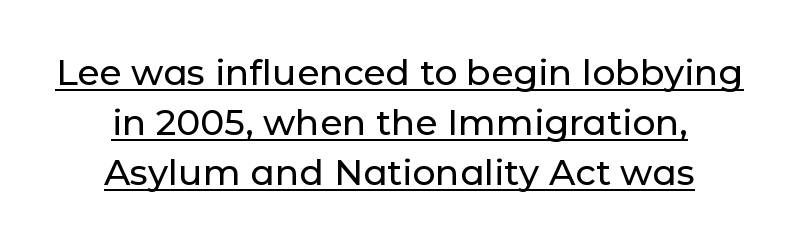
{"serif": "no", "italic": "no", "width": "normal", "stroke_contrast": "low", "x_height": "medium", "monospaced": "no", "underline": "yes", "align": "center", "line_spacing": "normal", "line_spacing_ratio": 1.39, "letter_spacing": "normal", "letter_spacing_em": 0.0, "glyph_px": 36}
